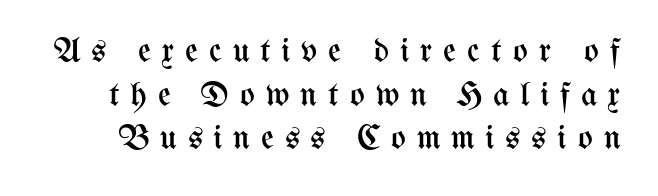
The foot of each line stays bare and open. No letter is thick-stroked: the sample isn't bold. Designer's note — italics off, roman on. Here the glyphs are tracked loosely, breaking word shapes into spaced letters.
